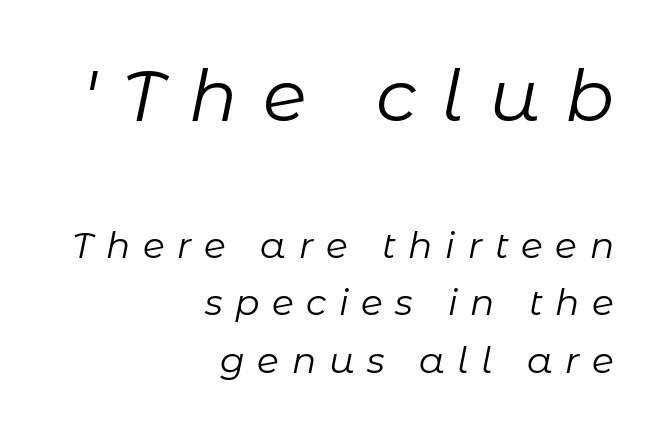
This sample uses expanded letter spacing, leaving extra air between glyphs. Horizontal bands of white between lines are of average thickness. Ink coverage per letter is moderate at most. Decoration check: the copy has no underline. This sample uses an oblique cut, with every glyph tilted off the vertical. In CSS terms this would be text-align: right.
